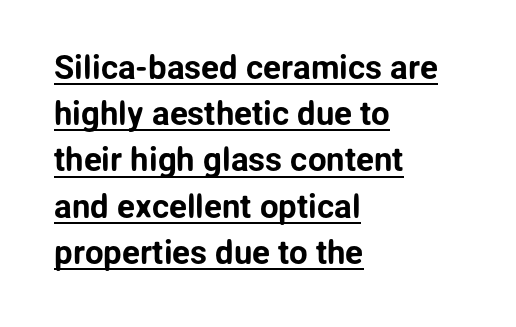
The image shows 33 px sans-serif type, upright; set left-aligned, normal line spacing (1.4x), normal letter spacing, underlined; low stroke contrast and a medium x-height.
